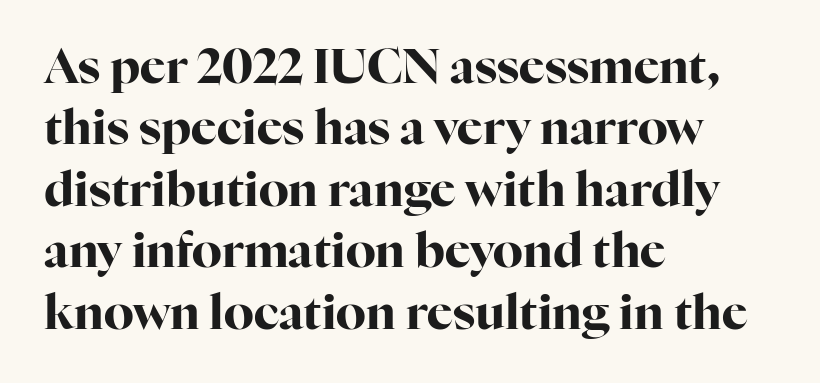
{"serif": "yes", "italic": "no", "bold": "yes", "weight": "bold", "width": "normal", "stroke_contrast": "high", "x_height": "medium", "monospaced": "no", "underline": "no", "align": "left", "line_spacing": "normal", "line_spacing_ratio": 1.28, "letter_spacing": "normal", "letter_spacing_em": 0.0, "glyph_px": 48}
